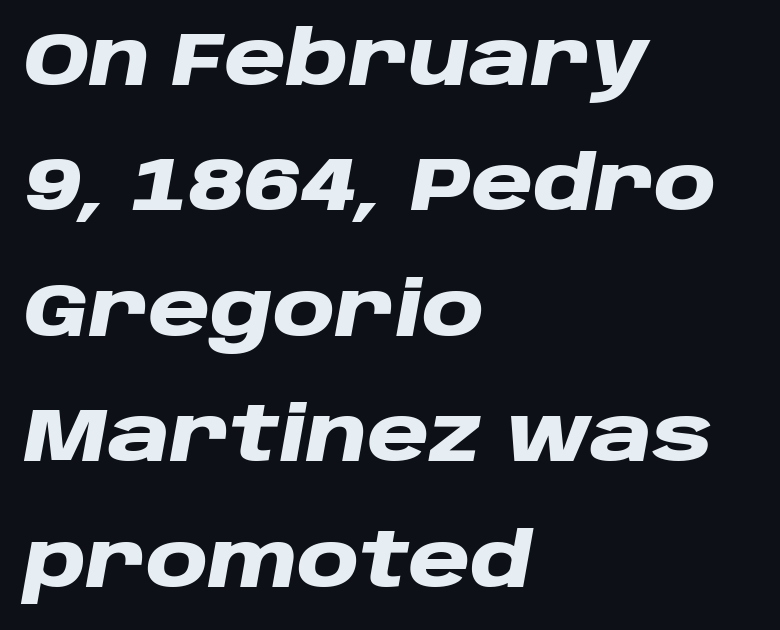
In terms of posture, this sample is oblique. The lines in this sample share a left origin and differ only in where they stop. Is the letter spacing exaggerated? No — it looks like the ordinary default. Underline: absent. Interline gaps are of average width in this sample. Compared with an ordinary text face, these strokes are far heavier — a full bold.
